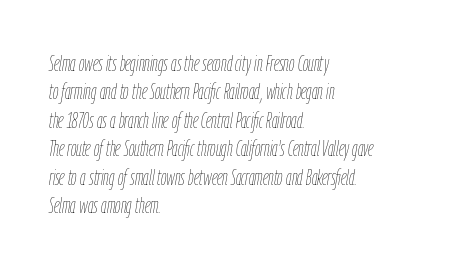
Horizontal bands of white between lines are of average thickness. Tall strokes in this sample are angled rather than plumb. Letters rest on an invisible, unmarked baseline. Nobody touched the tracking dial on this one. Stems and bowls with no extra thickness — not bold.
